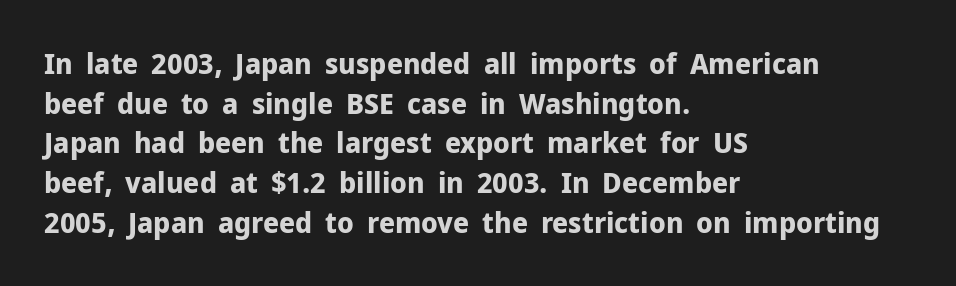
Q: Is the text bold? A: Yes.
Q: Is the text italic (slanted)? A: No, it is upright.
Q: Is the typeface a serif or a sans-serif typeface? A: Sans-serif.
Q: Is the text underlined? A: No.
Q: How is the paragraph aligned? A: Left-aligned.
Q: Is the spacing between letters normal or unusually wide? A: Normal.
Q: Is the spacing between lines tight, normal or loose? A: Normal.
Q: Width (condensed, normal, or wide)? A: Normal.
Q: Stroke contrast? A: Low.
Q: x-height? A: Medium.
Q: Monospaced? A: No.
